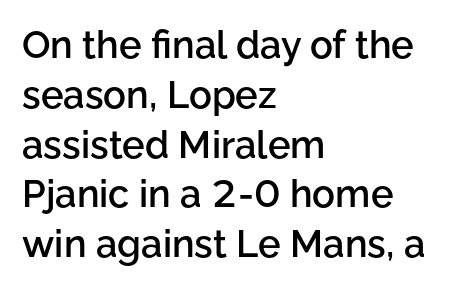
Do the letters lean? They stand straight. Moderately thickened strokes mark this as semibold type. This is sans-serif lettering, the kind often seen on screens and signage. The paragraph shown leans on its left margin. Here the designer chose a conventional face with non-uniform glyph widths. This block has exactly the height ordinary leading produces.
